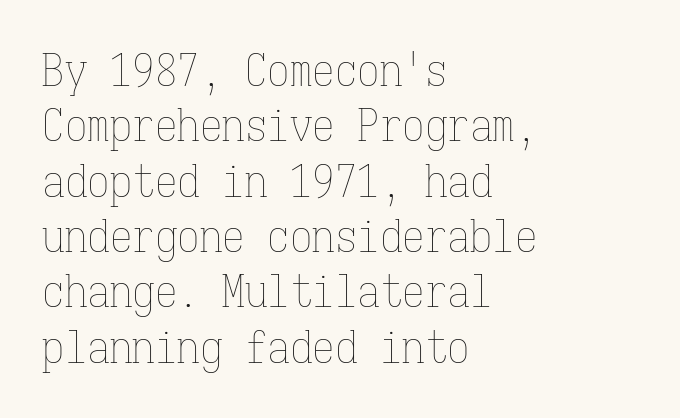
The image shows 45 px thin, condensed type, upright, monospaced; set left-aligned, line spacing 1.23x, normal letter spacing, not underlined; low stroke contrast and a medium x-height.
